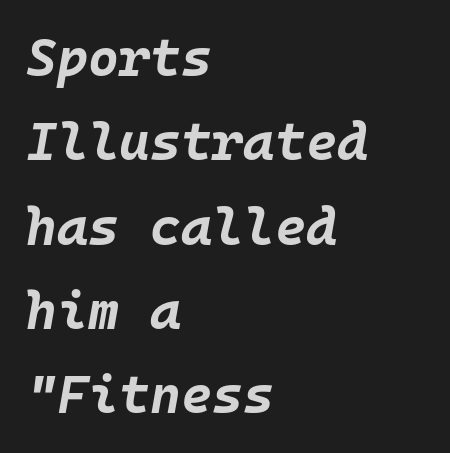
{"italic": "yes", "lean": "right", "slant_degrees": 10, "bold": "yes", "weight": "bold", "width": "normal", "stroke_contrast": "low", "x_height": "large", "monospaced": "yes", "underline": "no", "align": "left", "line_spacing": "normal", "line_spacing_ratio": 1.59, "letter_spacing": "normal", "letter_spacing_em": 0.0, "glyph_px": 53}
